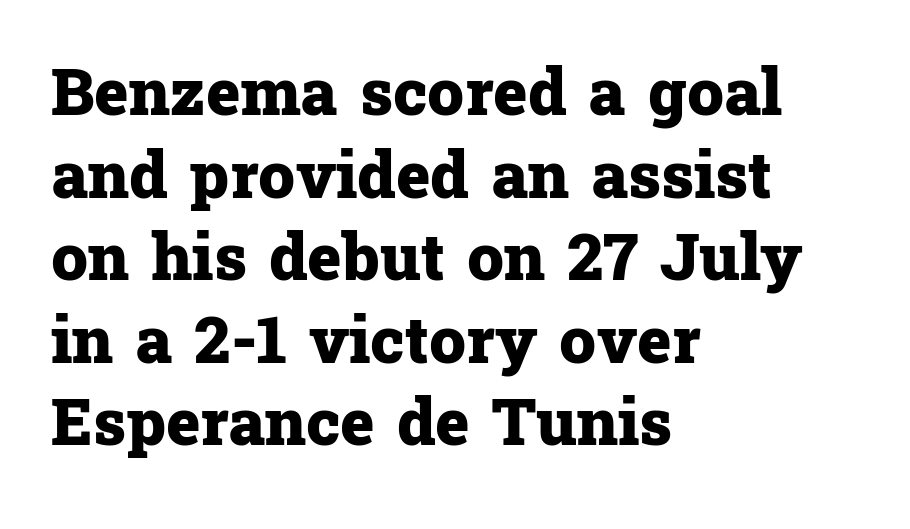
Q: Is the text bold? A: Yes.
Q: Is the text italic (slanted)? A: No, it is upright.
Q: Is the typeface a serif or a sans-serif typeface? A: Serif.
Q: Is the text underlined? A: No.
Q: How is the paragraph aligned? A: Left-aligned.
Q: Is the spacing between letters normal or unusually wide? A: Normal.
Q: Is the spacing between lines tight, normal or loose? A: Normal.
Q: Width (condensed, normal, or wide)? A: Normal.
Q: Stroke contrast? A: Low.
Q: x-height? A: Medium.
Q: Monospaced? A: No.
